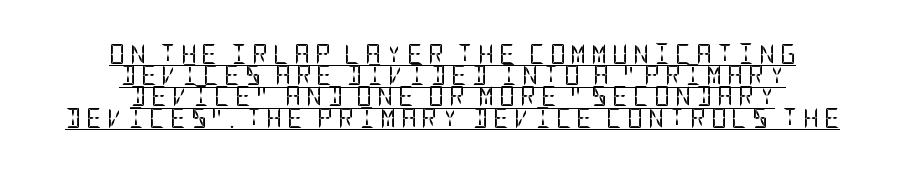
The image shows 20 px text type, upright; set centered, tight line spacing (1.06x), unusually wide letter spacing (+0.23 em), underlined.
